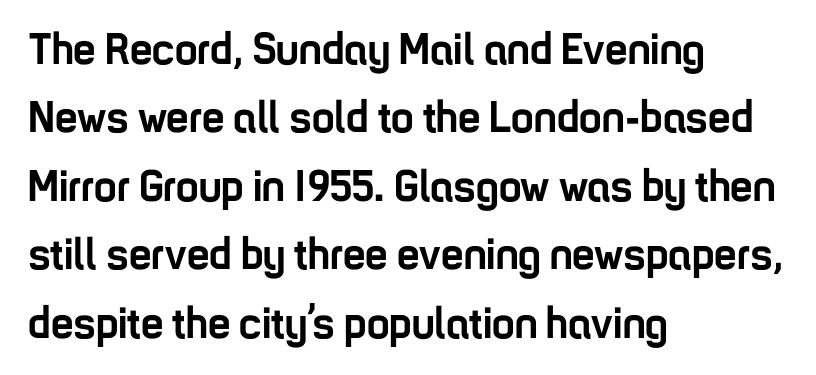
Short note: letters normally spaced. The glyphs in this specimen are sans serif. Leftover space on each line is placed entirely after the last word. A normal amount of white space separates one row of letters from the next.
